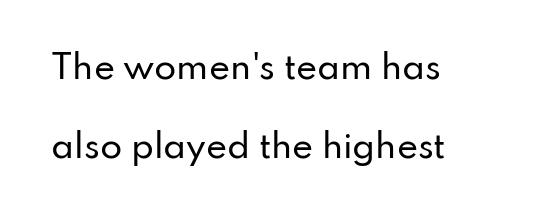
The area under the type is left untouched. Check where the strokes stop: nothing finishes them off — pure sans. Words appear dense and cohesive because spacing is normal. Characters remain perfectly vertical along every line. The line-height multiplier appears high, well above default.
